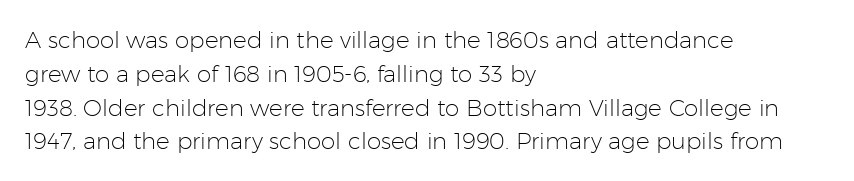
Just letters on the line, the space beneath them empty. Evenly set lines give the paragraph a standard silhouette. Heft: none added — not bold. Notice how the passage keeps a crisp vertical edge on the left only. No extra tracking has been applied to these lines. A roman cut, with each character standing at attention.
